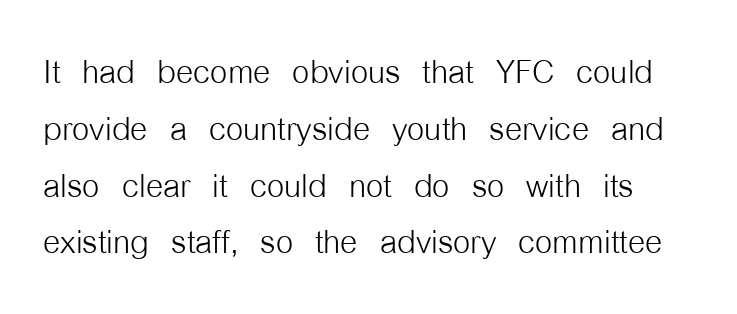
The image shows 44 px light, condensed sans-serif type, upright; set normal line spacing (1.29x), normal letter spacing, not underlined; low stroke contrast and a medium x-height.
